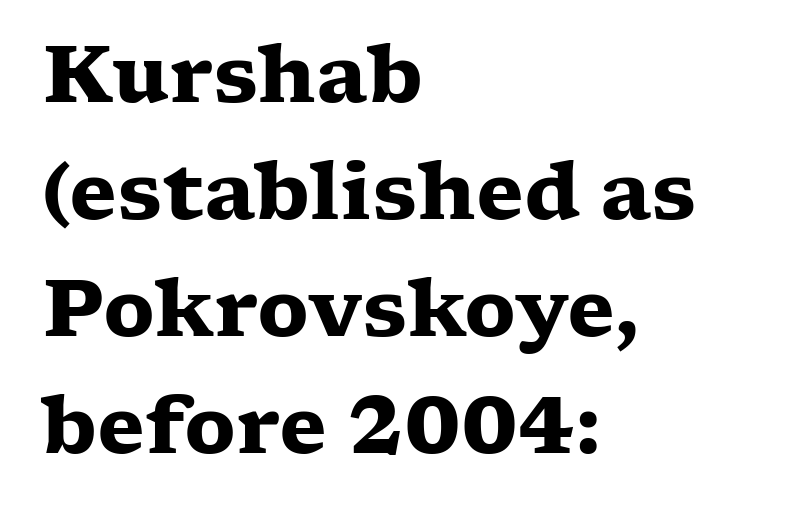
In CSS terms this would be text-align: left. When letters stand straight like this, we call the style roman or upright. Type style note: has serifs. This is heavy type, rendered in bold.
